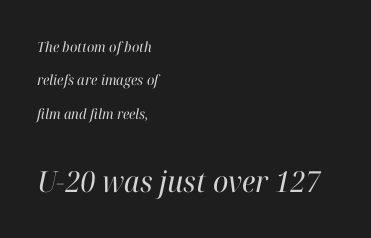
Q: Is the text bold? A: No.
Q: Is the text italic (slanted)? A: Yes, it leans right by about 12 degrees.
Q: Is the typeface a serif or a sans-serif typeface? A: Serif.
Q: Is the text underlined? A: No.
Q: How is the paragraph aligned? A: Left-aligned.
Q: Is the spacing between letters normal or unusually wide? A: Normal.
Q: Is the spacing between lines tight, normal or loose? A: Loose.
Q: Which block of text is set in a larger size, the first (top) or the second (bottom)? A: The second (bottom) one.
Q: Width (condensed, normal, or wide)? A: Normal.
Q: Stroke contrast? A: High.
Q: x-height? A: Medium.
Q: Monospaced? A: No.
